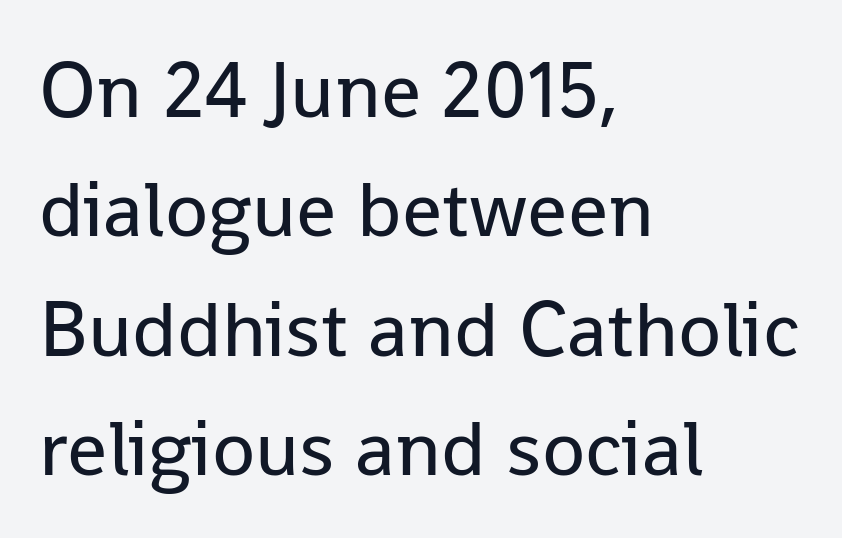
{"serif": "no", "italic": "no", "bold": "no", "weight": "regular", "width": "normal", "stroke_contrast": "low", "x_height": "medium", "monospaced": "no", "underline": "no", "align": "left", "line_spacing": "normal", "line_spacing_ratio": 1.51, "letter_spacing": "normal", "letter_spacing_em": 0.0, "glyph_px": 79}
